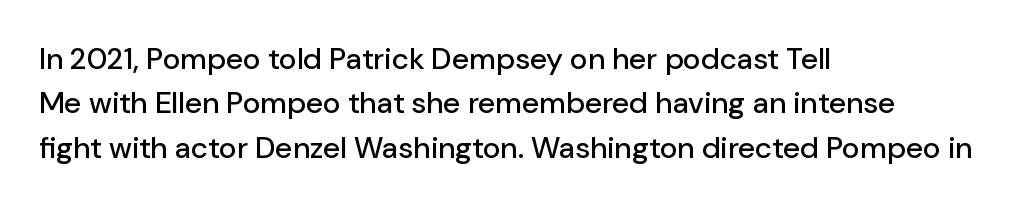
Each letter's strokes conclude bluntly, with no projecting serifs. The letters sit at their default tracking, neither squeezed nor spread. The paragraph shown leans on its left margin. Quick note: underline off.
